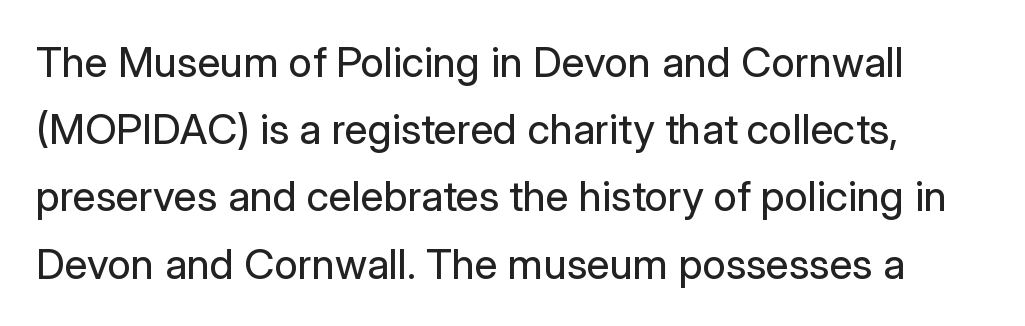
The image shows 42 px regular-weight sans-serif type, upright; set normal line spacing (1.6x), normal letter spacing, not underlined; low stroke contrast and a medium x-height.
